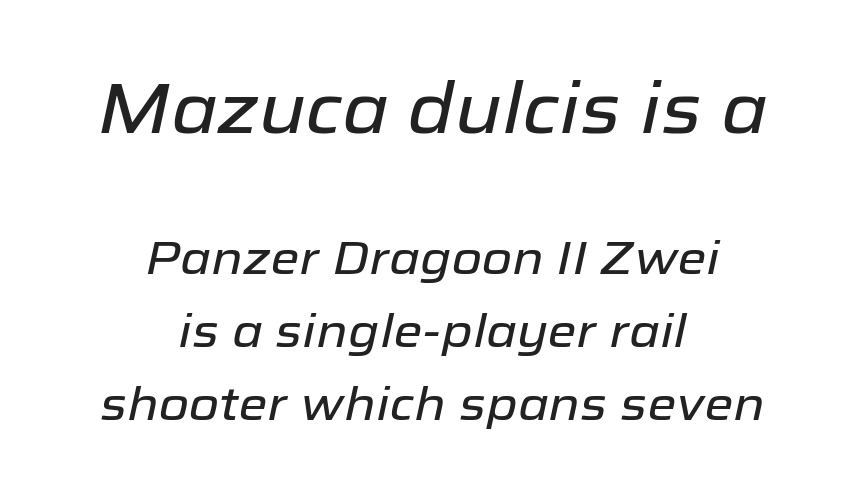
Q: Is the text italic (slanted)? A: Yes, it leans right by about 12 degrees.
Q: Is the text underlined? A: No.
Q: How is the paragraph aligned? A: Centered.
Q: Is the spacing between letters normal or unusually wide? A: Normal.
Q: Is the spacing between lines tight, normal or loose? A: Normal.
Q: Which block of text is set in a larger size, the first (top) or the second (bottom)? A: The first (top) one.
Q: Width (condensed, normal, or wide)? A: Normal.
Q: Stroke contrast? A: Low.
Q: x-height? A: Medium.
Q: Monospaced? A: No.
